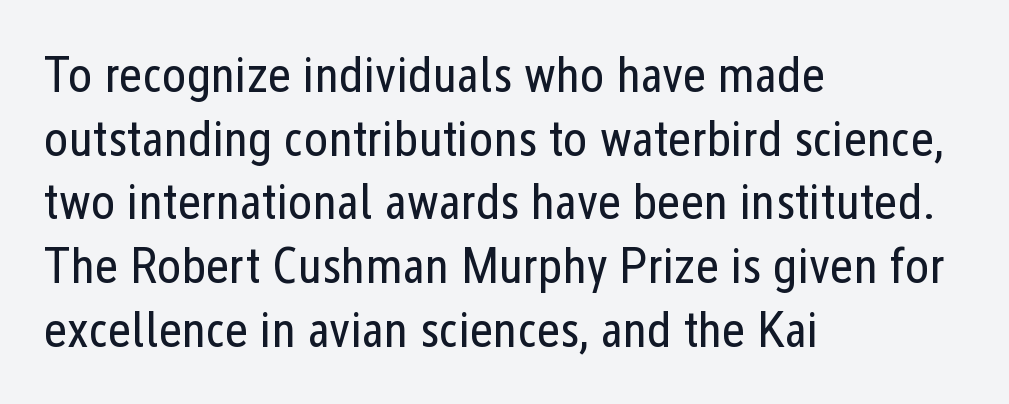
{"serif": "no", "italic": "no", "bold": "no", "weight": "regular", "width": "condensed", "stroke_contrast": "low", "x_height": "medium", "monospaced": "no", "underline": "no", "align": "left", "line_spacing": "normal", "line_spacing_ratio": 1.25, "letter_spacing": "normal", "letter_spacing_em": 0.0, "glyph_px": 51}
